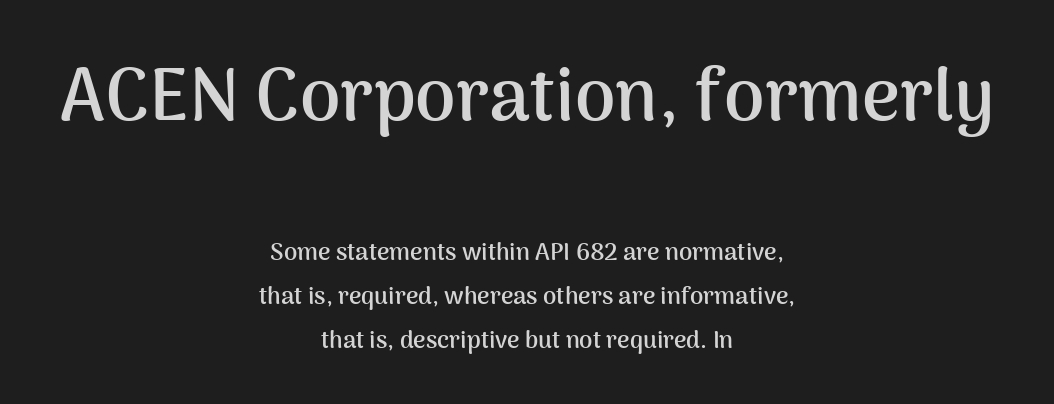
The image shows 73 px semibold sans-serif type, upright; set centered, line spacing 1.84x, normal letter spacing, not underlined; the first (top) block is 3.04x larger; medium stroke contrast and a medium x-height.
